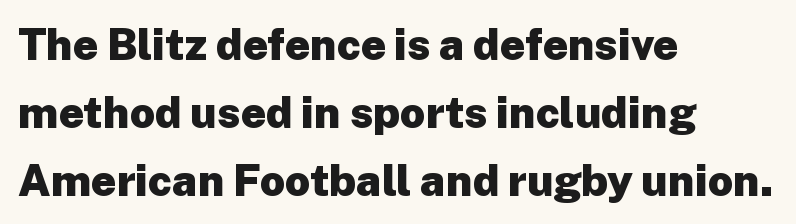
Q: Is the text bold? A: Yes.
Q: Is the text italic (slanted)? A: No, it is upright.
Q: Is the typeface a serif or a sans-serif typeface? A: Sans-serif.
Q: Is the text underlined? A: No.
Q: How is the paragraph aligned? A: Left-aligned.
Q: Is the spacing between letters normal or unusually wide? A: Normal.
Q: Is the spacing between lines tight, normal or loose? A: Normal.
Q: Width (condensed, normal, or wide)? A: Normal.
Q: Stroke contrast? A: Low.
Q: x-height? A: Medium.
Q: Monospaced? A: No.
